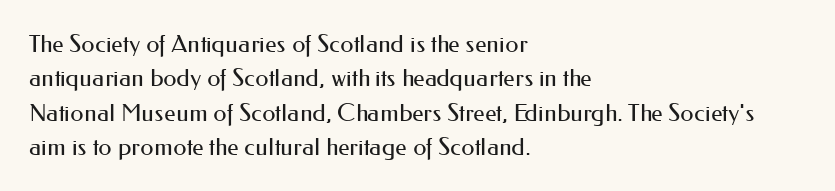
Vertical stems look standard width or narrower in stroke. Default kerning and tracking; the words read as compact shapes. These lines are set flush left with a ragged right edge. The baseline area is clear.
